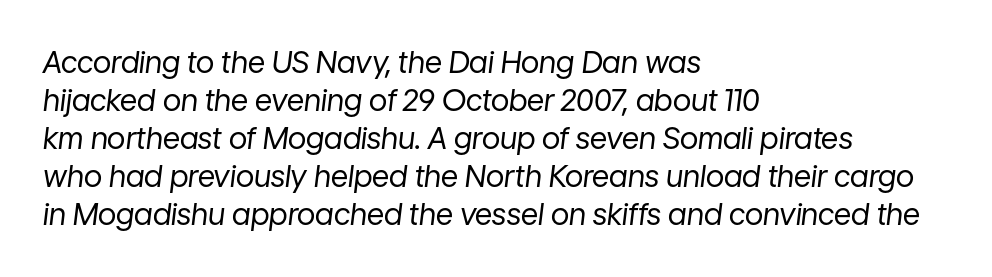
The image shows 30 px regular-weight type, italic (leaning right); set left-aligned, normal line spacing (1.27x), normal letter spacing, not underlined; low stroke contrast and a medium x-height.
